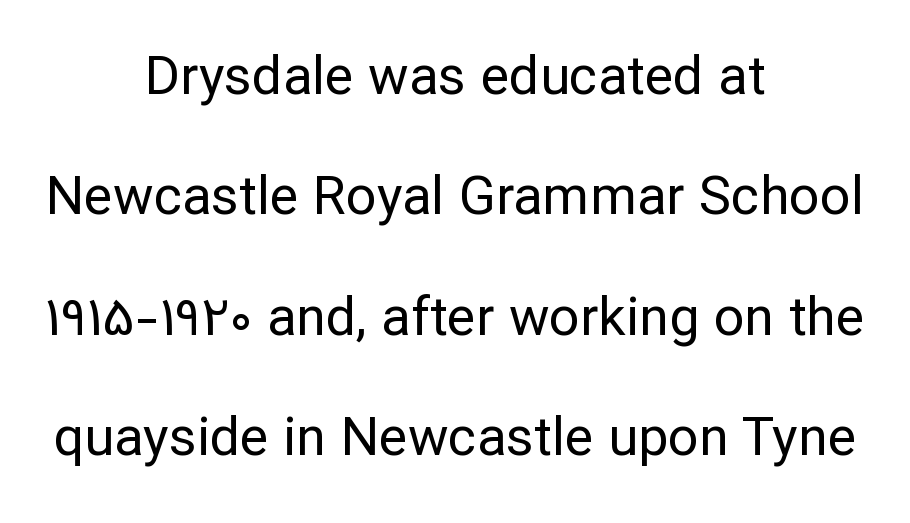
The image shows 54 px regular-weight sans-serif type, upright; set centered, loose line spacing (2.23x), normal letter spacing, not underlined; low stroke contrast and a medium x-height.
